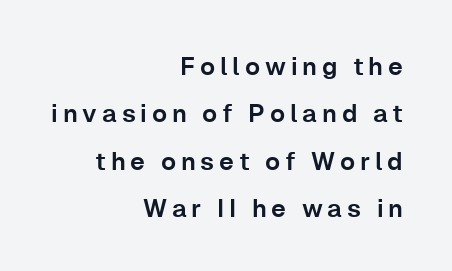
{"italic": "no", "underline": "no", "align": "right", "line_spacing": "loose", "line_spacing_ratio": 1.9, "glyph_px": 25}
